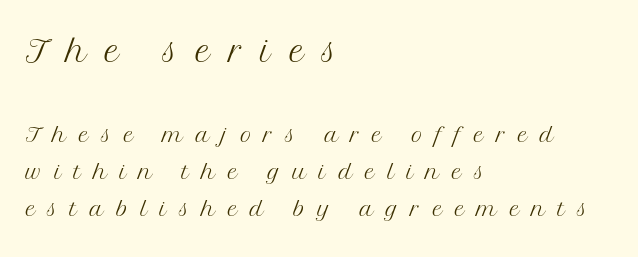
{"serif": "yes", "bold": "no", "weight": "light", "width": "normal", "stroke_contrast": "medium", "x_height": "medium", "monospaced": "no", "underline": "no", "align": "left", "line_spacing_ratio": 1.2, "letter_spacing": "wide", "letter_spacing_em": 0.4, "larger_block": "first", "size_ratio": 1.48, "glyph_px": 46}
